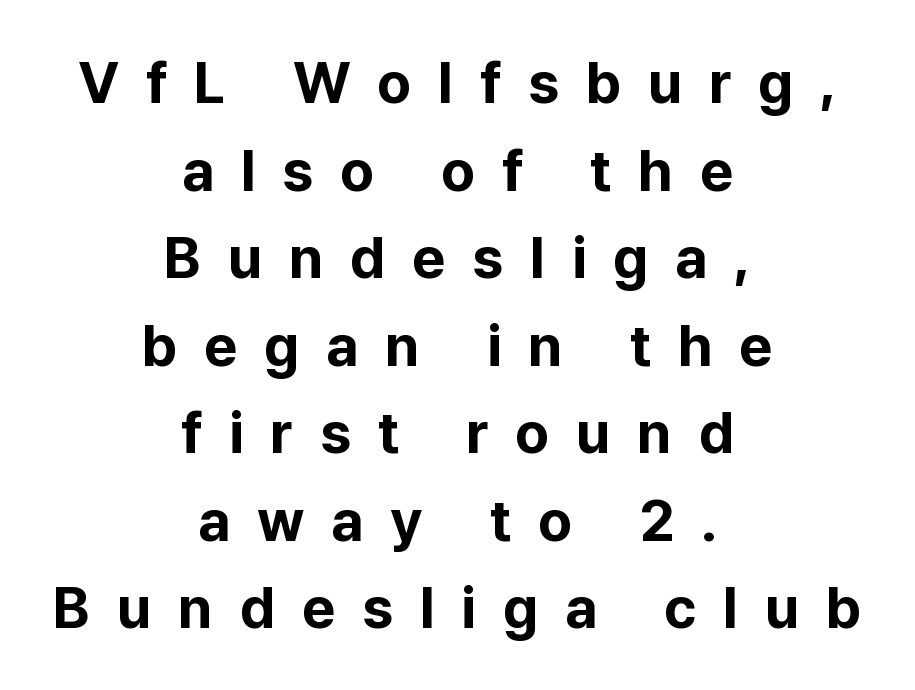
{"serif": "no", "italic": "no", "bold": "yes", "weight": "bold", "width": "normal", "stroke_contrast": "low", "x_height": "medium", "monospaced": "no", "underline": "no", "align": "center", "line_spacing": "normal", "line_spacing_ratio": 1.51, "letter_spacing": "wide", "letter_spacing_em": 0.46, "glyph_px": 58}
